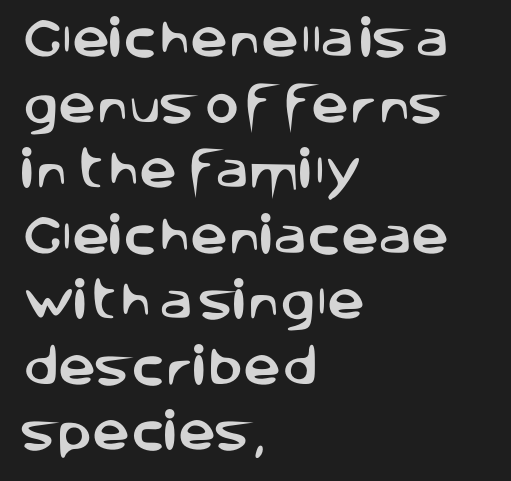
The compositor pushed each line to the left boundary. Default kerning and tracking; the words read as compact shapes. Proportional: the letters do not fall into vertical columns. Regular leading. In terms of posture, this sample is upright.
